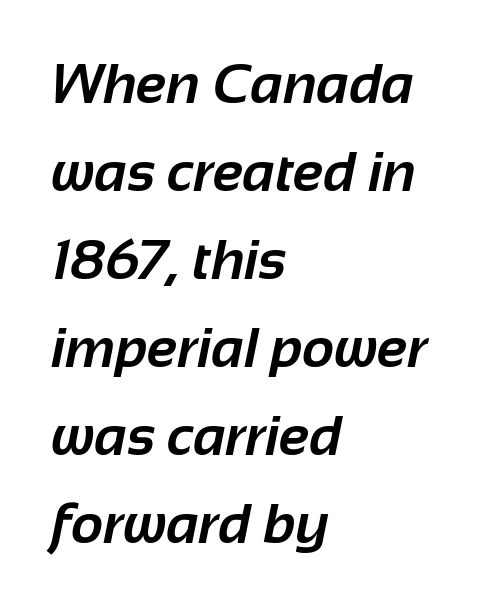
The image shows 56 px bold sans-serif type; set left-aligned, normal line spacing (1.57x), normal letter spacing, not underlined; low stroke contrast and a medium x-height.
